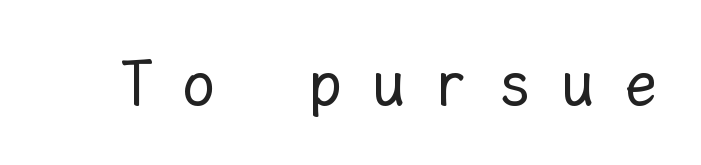
Display-style spreading of the glyphs; the letterfit is very open. This is the regular roman posture of the typeface. Every character here occupies the same horizontal width, giving the sample a typewriter-like rhythm. Descenders hang freely into open space. The strokes carry an ordinary text weight at most.
